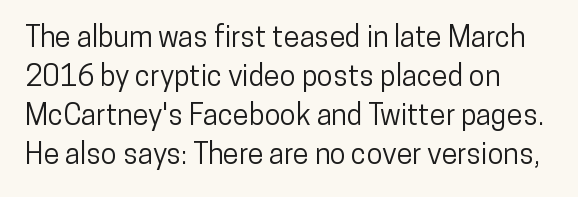
Is this a fixed-width face? No — the glyphs have proportional, varying widths. Observe the ordinary spacing: letters are neighbours, not strangers. Notice how descenders clear the ascenders below comfortably — that's standard leading. Unlike italic type, these characters show no tilt at all. Type without underlining.
